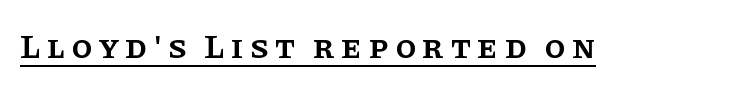
Q: Is the text bold? A: Semi-bold.
Q: Is the text italic (slanted)? A: No, it is upright.
Q: Is the typeface a serif or a sans-serif typeface? A: Serif.
Q: Is the text underlined? A: Yes.
Q: Width (condensed, normal, or wide)? A: Normal.
Q: Stroke contrast? A: Low.
Q: x-height? A: Large.
Q: Monospaced? A: No.
